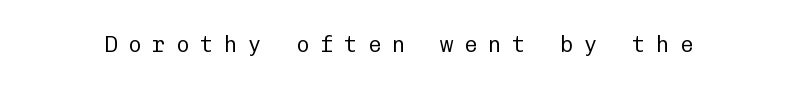
Q: Is the text bold? A: No.
Q: Is the text italic (slanted)? A: No, it is upright.
Q: Is the text underlined? A: No.
Q: Is the spacing between letters normal or unusually wide? A: Unusually wide.
